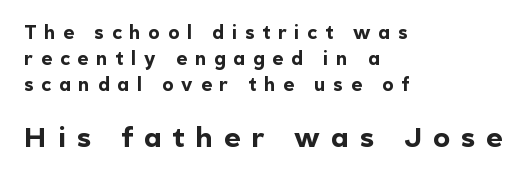
The image shows 28 px bold sans-serif type, upright; set left-aligned, normal line spacing (1.38x), unusually wide letter spacing (+0.41 em), not underlined; the second (bottom) block is 1.47x larger; a medium x-height.
